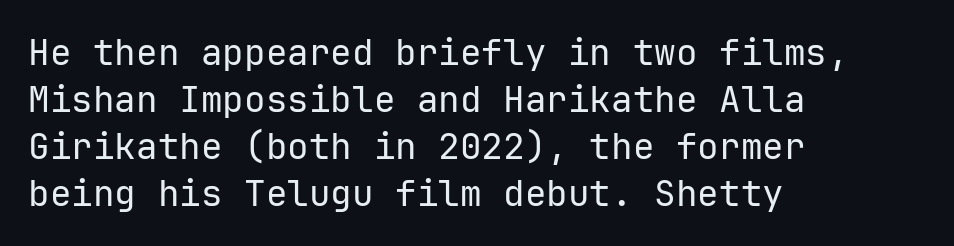
Caption: standard tracking, unaltered. The letters stand upright; this is a roman face. This is not heavy type; no bold has been used. A typesetter would label this face a sans.
